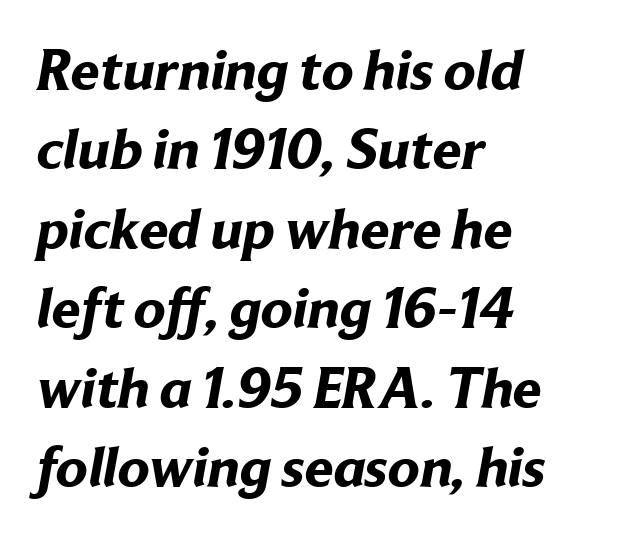
{"serif": "no", "bold": "yes", "weight": "bold", "width": "normal", "stroke_contrast": "low", "x_height": "medium", "monospaced": "no", "underline": "no", "align": "left", "line_spacing": "normal", "line_spacing_ratio": 1.37, "letter_spacing": "normal", "letter_spacing_em": 0.0, "glyph_px": 58}
